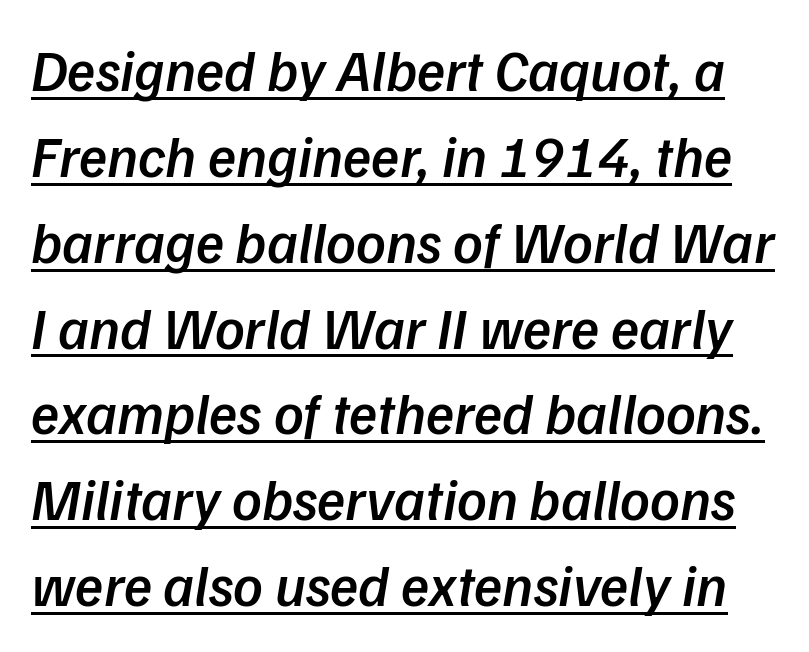
{"serif": "no", "bold": "semi", "weight": "semibold", "width": "normal", "stroke_contrast": "low", "x_height": "medium", "monospaced": "no", "underline": "yes", "line_spacing": "normal", "line_spacing_ratio": 1.48, "letter_spacing": "normal", "letter_spacing_em": 0.0, "glyph_px": 58}
